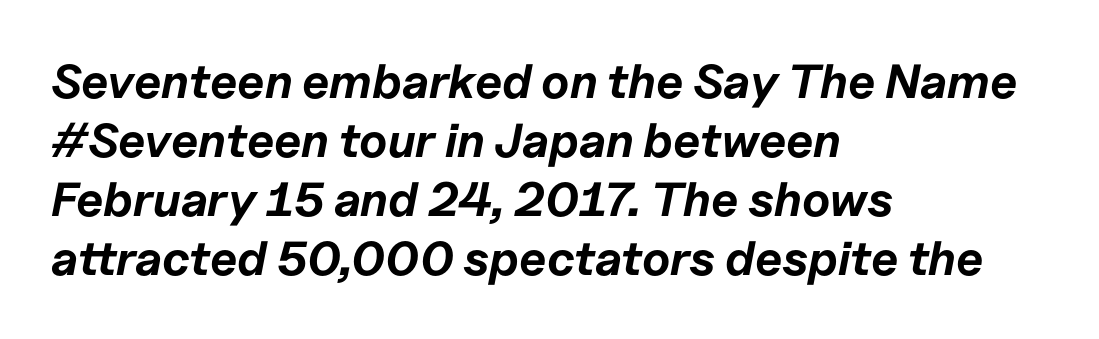
{"italic": "yes", "lean": "right", "slant_degrees": 11, "bold": "yes", "weight": "bold", "width": "normal", "stroke_contrast": "low", "x_height": "medium", "monospaced": "no", "underline": "no", "align": "left", "line_spacing_ratio": 1.23, "letter_spacing": "normal", "letter_spacing_em": 0.0, "glyph_px": 48}
